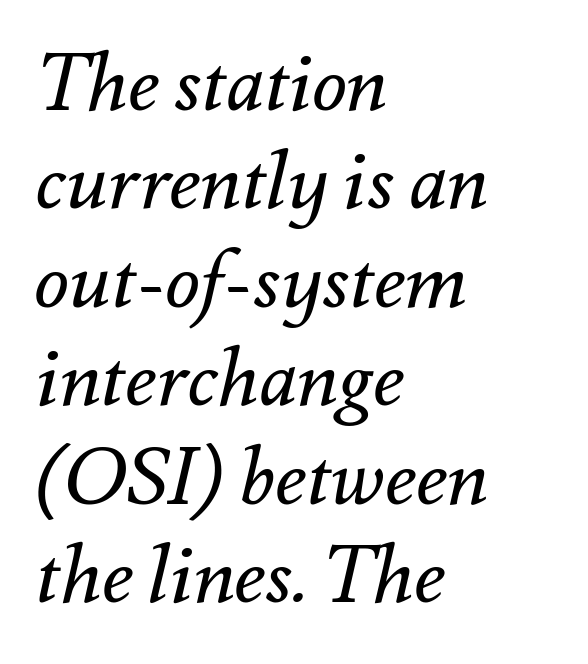
Q: Is the text bold? A: No.
Q: Is the text italic (slanted)? A: Yes, it leans right by about 12 degrees.
Q: Is the text underlined? A: No.
Q: How is the paragraph aligned? A: Left-aligned.
Q: Is the spacing between letters normal or unusually wide? A: Normal.
Q: Width (condensed, normal, or wide)? A: Normal.
Q: Stroke contrast? A: Medium.
Q: x-height? A: Small.
Q: Monospaced? A: No.
